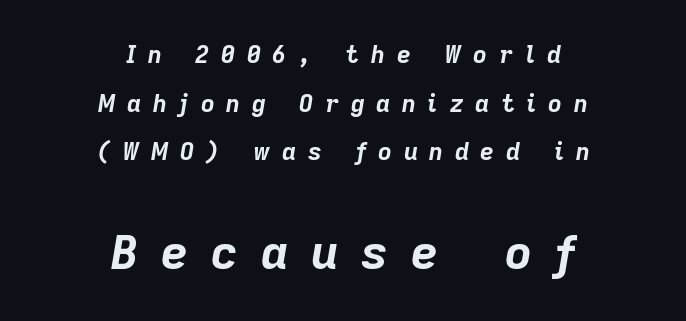
{"italic": "yes", "lean": "right", "slant_degrees": 9, "bold": "yes", "weight": "bold", "width": "normal", "stroke_contrast": "low", "x_height": "medium", "monospaced": "no", "underline": "no", "align": "center", "line_spacing": "loose", "line_spacing_ratio": 2.03, "letter_spacing": "wide", "letter_spacing_em": 0.49, "larger_block": "second", "size_ratio": 1.96, "glyph_px": 47}
